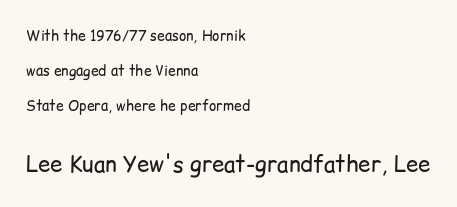
Ascenders rise straight up at ninety degrees. Clear beneath every line of the passage. Weight: regular or lighter. The space between consecutive lines is lavish. All the whitespace from short lines collects on the right.
